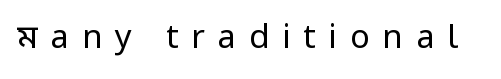
{"serif": "no", "italic": "no", "bold": "no", "weight": "regular", "width": "condensed", "stroke_contrast": "low", "underline": "no", "letter_spacing": "wide", "letter_spacing_em": 0.39, "glyph_px": 33}
